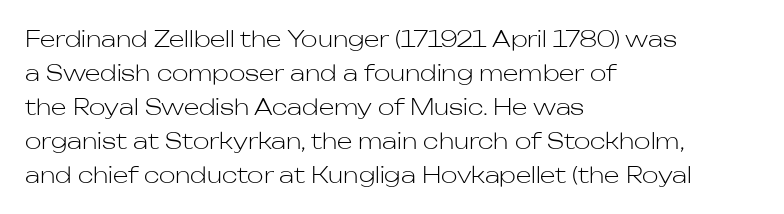
The image shows 22 px text type, upright; set left-aligned, normal line spacing (1.54x), normal letter spacing, not underlined.
